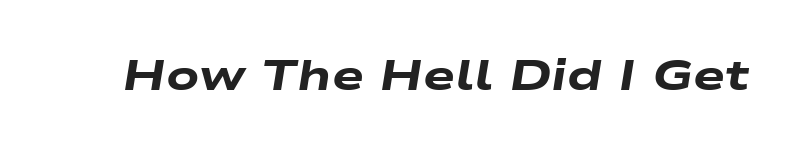
Q: Is the text bold? A: Yes.
Q: Is the text italic (slanted)? A: Yes, it leans right by about 9 degrees.
Q: Is the text underlined? A: No.
Q: Is the spacing between letters normal or unusually wide? A: Normal.
Q: Width (condensed, normal, or wide)? A: Wide.
Q: Stroke contrast? A: Low.
Q: x-height? A: Medium.
Q: Monospaced? A: No.
